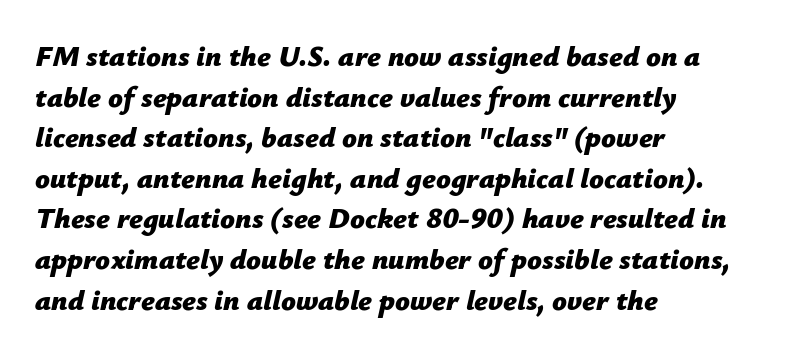
Q: Is the text bold? A: Yes.
Q: Is the text italic (slanted)? A: Yes, it leans right by about 12 degrees.
Q: Is the text underlined? A: No.
Q: How is the paragraph aligned? A: Left-aligned.
Q: Is the spacing between letters normal or unusually wide? A: Normal.
Q: Is the spacing between lines tight, normal or loose? A: Normal.
Q: Width (condensed, normal, or wide)? A: Normal.
Q: Stroke contrast? A: Low.
Q: x-height? A: Medium.
Q: Monospaced? A: No.
